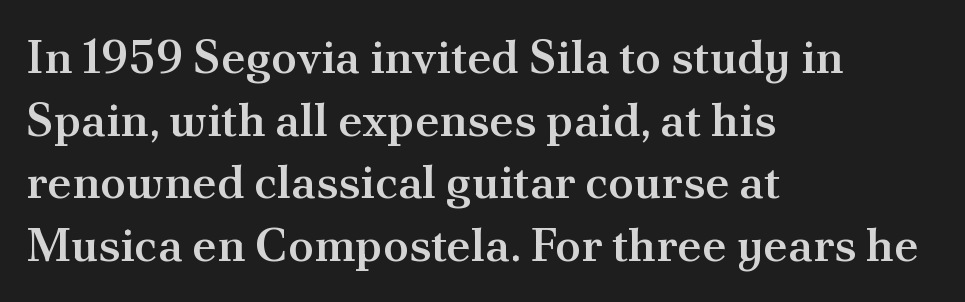
Bold? Not quite — semibold, heavier than regular but stopping short. In terms of letterspacing, this is plain default setting. Rendered with straight, roman letterforms. To sum up the face: it has serifs.
